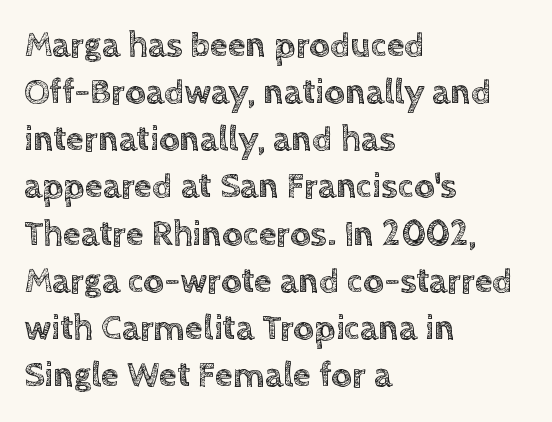
The face used here is proportionally spaced, like ordinary book or web type. This block has exactly the height ordinary leading produces. The words here are not underlined. The passage is arranged the way most books set body copy — flush left. Here the glyphs are tracked normally, forming tight word shapes. The typography opts for an upright posture over an oblique one.
